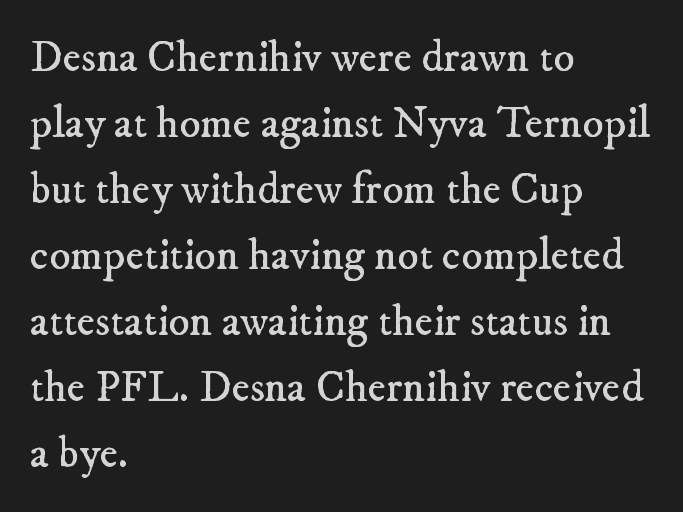
You could not count columns in this text — the font is proportionally spaced. The strip under each line holds only bare page. Glyph-to-glyph distance matches everyday printed text. Alignment: flush left. No heavy texture on the line: the type isn't bold.
